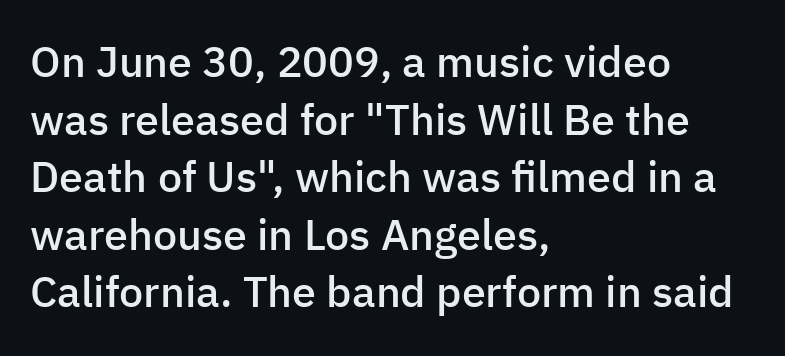
Q: Is the text bold? A: Semi-bold.
Q: Is the text italic (slanted)? A: No, it is upright.
Q: Is the typeface a serif or a sans-serif typeface? A: Sans-serif.
Q: Is the text underlined? A: No.
Q: How is the paragraph aligned? A: Left-aligned.
Q: Is the spacing between letters normal or unusually wide? A: Normal.
Q: Is the spacing between lines tight, normal or loose? A: Normal.
Q: Width (condensed, normal, or wide)? A: Normal.
Q: Stroke contrast? A: Low.
Q: x-height? A: Medium.
Q: Monospaced? A: No.
